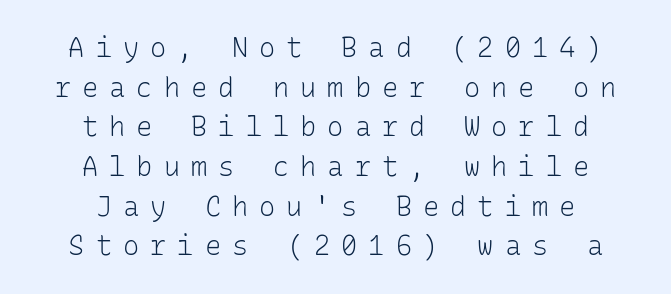
Q: Is the text bold? A: No.
Q: Is the text italic (slanted)? A: No, it is upright.
Q: Is the text underlined? A: No.
Q: How is the paragraph aligned? A: Centered.
Q: Is the spacing between letters normal or unusually wide? A: Unusually wide.
Q: Is the spacing between lines tight, normal or loose? A: Normal.
